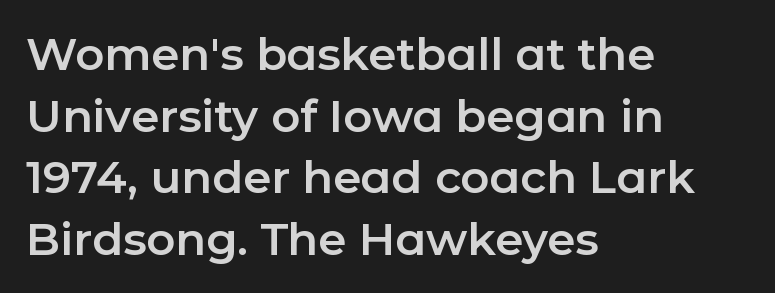
Default kerning and tracking; the words read as compact shapes. The lines in this sample share a left origin and differ only in where they stop. It's the straight-up-and-down kind of type. Here the designer chose a conventional face with non-uniform glyph widths. Regular leading. The typeface chosen for these lines omits serifs.
